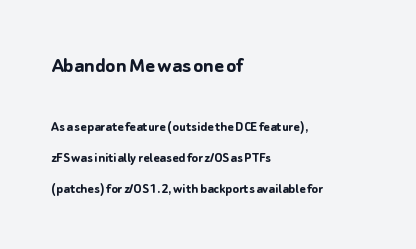
The image shows 23 px bold type, upright; set left-aligned, loose line spacing (2.06x), normal letter spacing, not underlined; the first (top) block is 1.53x larger.
